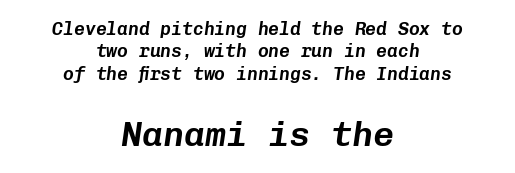
{"italic": "yes", "lean": "right", "slant_degrees": 8, "width": "normal", "stroke_contrast": "low", "x_height": "medium", "monospaced": "yes", "underline": "no", "align": "center", "line_spacing_ratio": 1.24, "letter_spacing": "normal", "letter_spacing_em": 0.0, "larger_block": "second", "size_ratio": 1.94, "glyph_px": 35}
